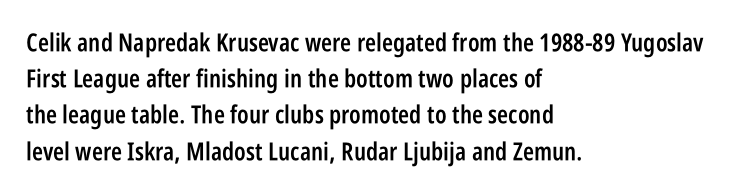
The image shows 25 px text type, upright; set left-aligned, normal line spacing (1.45x), normal letter spacing, not underlined.
